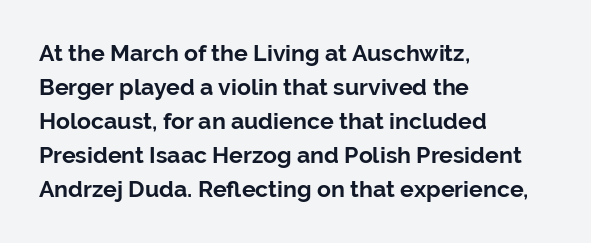
The strip under each line holds only bare page. How are the letters spaced? Ordinarily, with no added tracking. Line spacing here is normal. This rendering uses left alignment, leaving the right contour irregular. When letters stand straight like this, we call the style roman or upright. The rendering uses a bold face; every stroke is thick and dark.
